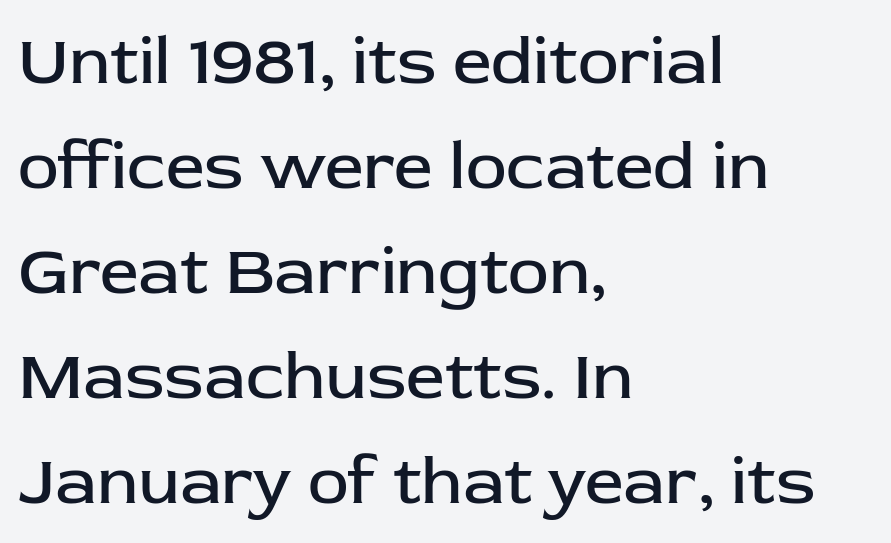
The image shows 69 px regular-weight sans-serif type, upright; set left-aligned, normal line spacing (1.52x), normal letter spacing, not underlined; low stroke contrast and a medium x-height.
